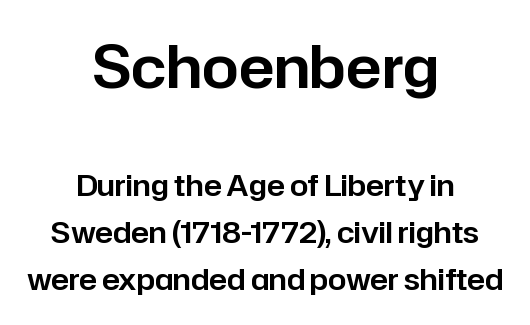
{"serif": "no", "italic": "no", "width": "normal", "stroke_contrast": "low", "x_height": "medium", "monospaced": "no", "underline": "no", "align": "center", "line_spacing": "normal", "line_spacing_ratio": 1.62, "letter_spacing": "normal", "letter_spacing_em": 0.0, "larger_block": "first", "size_ratio": 2.0, "glyph_px": 58}
